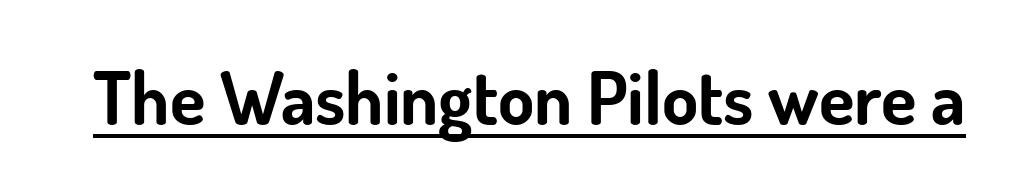
{"serif": "no", "italic": "no", "bold": "yes", "weight": "bold", "width": "normal", "stroke_contrast": "low", "x_height": "small", "monospaced": "no", "underline": "yes", "letter_spacing": "normal", "letter_spacing_em": 0.0, "glyph_px": 73}
